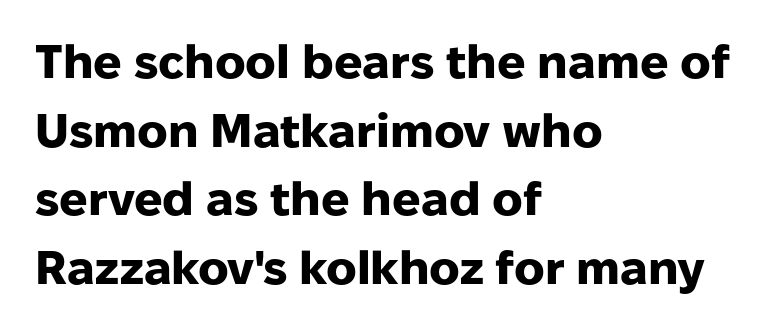
Q: Is the text bold? A: Yes.
Q: Is the text italic (slanted)? A: No, it is upright.
Q: Is the typeface a serif or a sans-serif typeface? A: Sans-serif.
Q: Is the text underlined? A: No.
Q: How is the paragraph aligned? A: Left-aligned.
Q: Is the spacing between letters normal or unusually wide? A: Normal.
Q: Is the spacing between lines tight, normal or loose? A: Normal.
Q: Width (condensed, normal, or wide)? A: Normal.
Q: Stroke contrast? A: Low.
Q: x-height? A: Medium.
Q: Monospaced? A: No.
